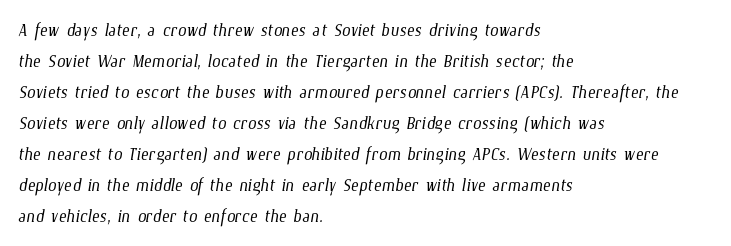
The image shows 24 px text type; set left-aligned, normal line spacing (1.29x), normal letter spacing, not underlined.
